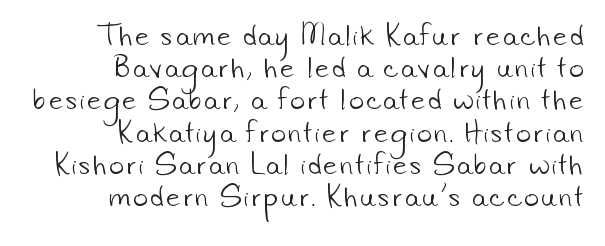
Q: Is the text bold? A: No.
Q: Is the text underlined? A: No.
Q: How is the paragraph aligned? A: Right-aligned.
Q: Is the spacing between lines tight, normal or loose? A: Normal.
